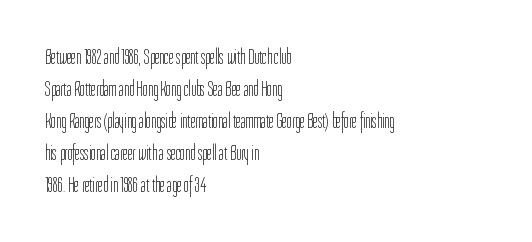
Q: Is the text bold? A: No.
Q: Is the text italic (slanted)? A: No, it is upright.
Q: Is the text underlined? A: No.
Q: How is the paragraph aligned? A: Left-aligned.
Q: Is the spacing between letters normal or unusually wide? A: Normal.
Q: Is the spacing between lines tight, normal or loose? A: Normal.
